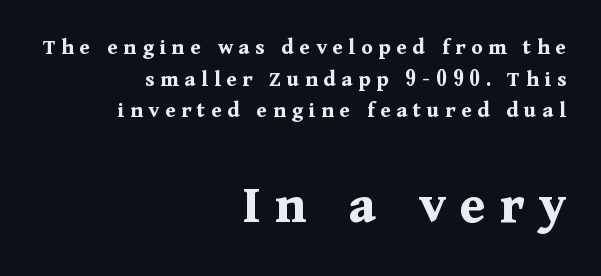
{"serif": "yes", "italic": "no", "bold": "yes", "weight": "bold", "width": "normal", "stroke_contrast": "medium", "x_height": "medium", "monospaced": "no", "underline": "no", "align": "right", "line_spacing": "normal", "line_spacing_ratio": 1.37, "letter_spacing": "wide", "letter_spacing_em": 0.25, "larger_block": "second", "size_ratio": 2.48, "glyph_px": 57}
